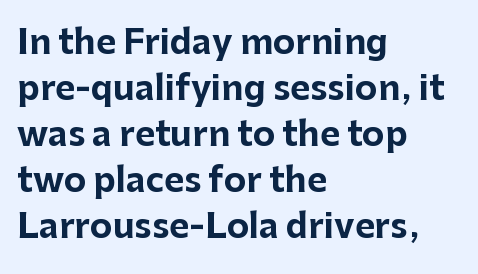
The font family rendered here belongs to the sans-serif group. Rendered with straight, roman letterforms. The face used here is proportionally spaced, like ordinary book or web type. If you measured baseline to baseline, you'd find a middling distance. Underline: absent. Every letter is thick-stroked: bold, no question.
